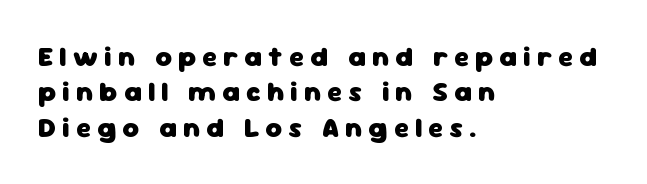
{"serif": "no", "italic": "no", "bold": "yes", "weight": "heavy", "width": "normal", "stroke_contrast": "low", "x_height": "medium", "monospaced": "no", "underline": "no", "align": "left", "line_spacing": "normal", "line_spacing_ratio": 1.26, "letter_spacing": "wide", "letter_spacing_em": 0.22, "glyph_px": 28}
